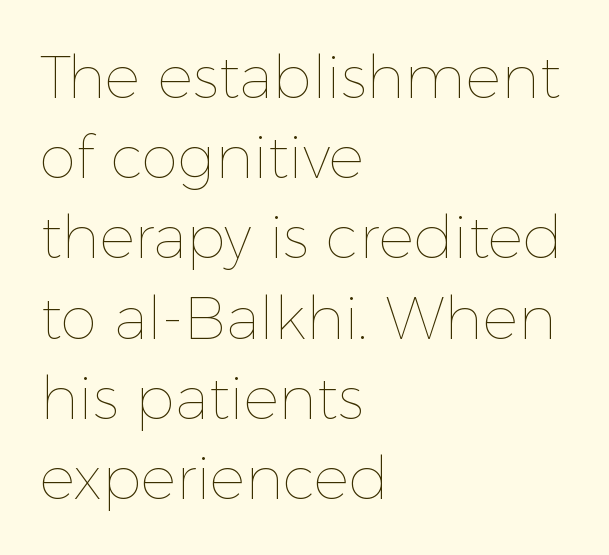
{"italic": "no", "bold": "no", "weight": "thin", "width": "normal", "x_height": "medium", "monospaced": "no", "underline": "no", "align": "left", "line_spacing": "normal", "line_spacing_ratio": 1.36, "letter_spacing": "normal", "letter_spacing_em": 0.0, "glyph_px": 59}
